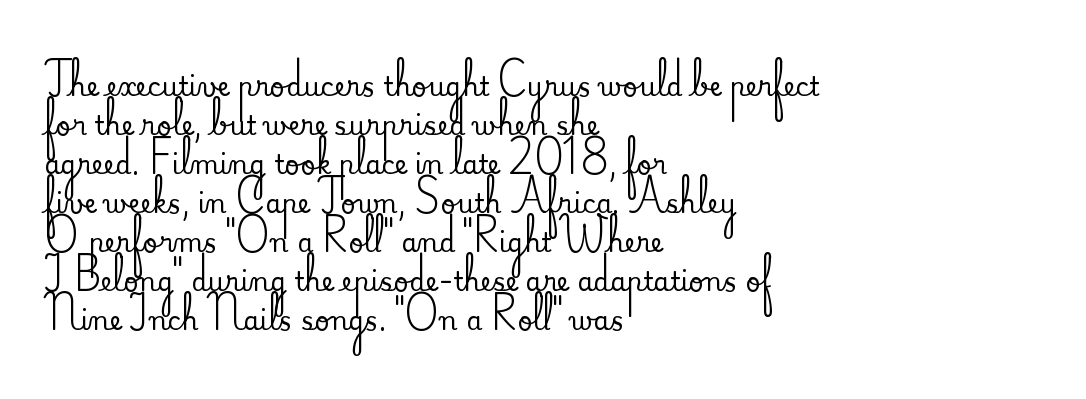
Q: Is the text italic (slanted)? A: No, it is upright.
Q: Is the text underlined? A: No.
Q: How is the paragraph aligned? A: Left-aligned.
Q: Is the spacing between letters normal or unusually wide? A: Normal.
Q: Is the spacing between lines tight, normal or loose? A: Normal.
